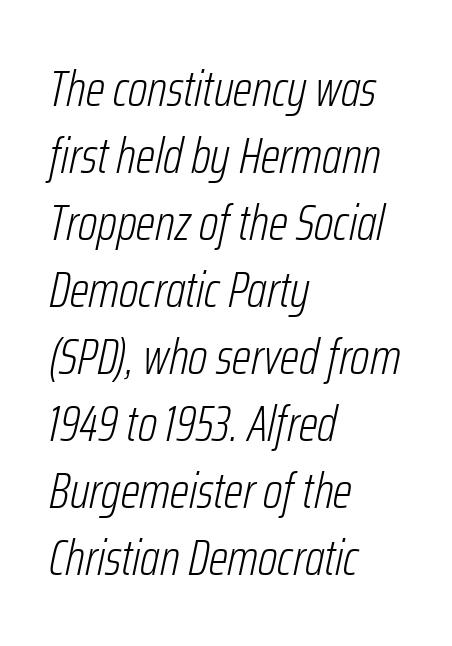
The image shows 50 px light, condensed type, italic (leaning right); set left-aligned, normal line spacing (1.34x), normal letter spacing, not underlined; low stroke contrast and a medium x-height.
